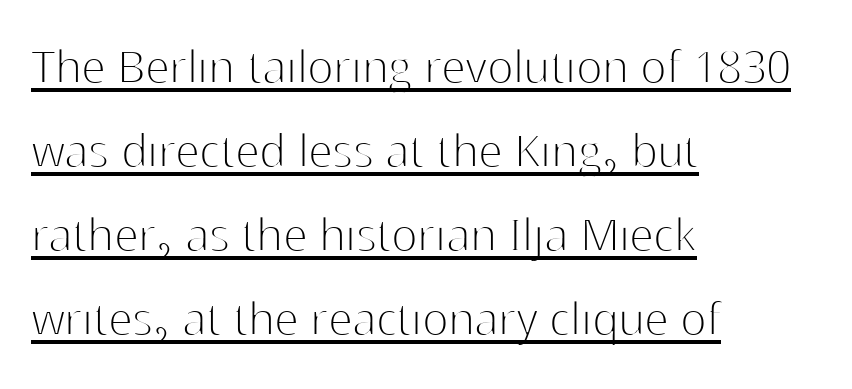
Q: Is the text bold? A: No.
Q: Is the text italic (slanted)? A: No, it is upright.
Q: Is the typeface a serif or a sans-serif typeface? A: Sans-serif.
Q: Is the text underlined? A: Yes.
Q: How is the paragraph aligned? A: Left-aligned.
Q: Is the spacing between letters normal or unusually wide? A: Normal.
Q: Is the spacing between lines tight, normal or loose? A: Normal.
Q: Width (condensed, normal, or wide)? A: Normal.
Q: Stroke contrast? A: High.
Q: x-height? A: Medium.
Q: Monospaced? A: No.
